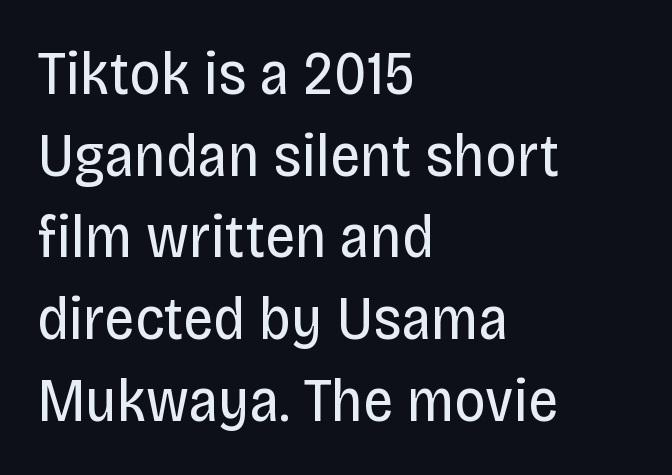
You can tell from the bare stems that sans-serif type was used. Character widths vary here, with narrow letters taking less room than wide ones. Compared with a centered layout, this one pins lines to the left instead. If you measured baseline to baseline, you'd find a middling distance. The typesetting does not lean heavy: it is not bold.
